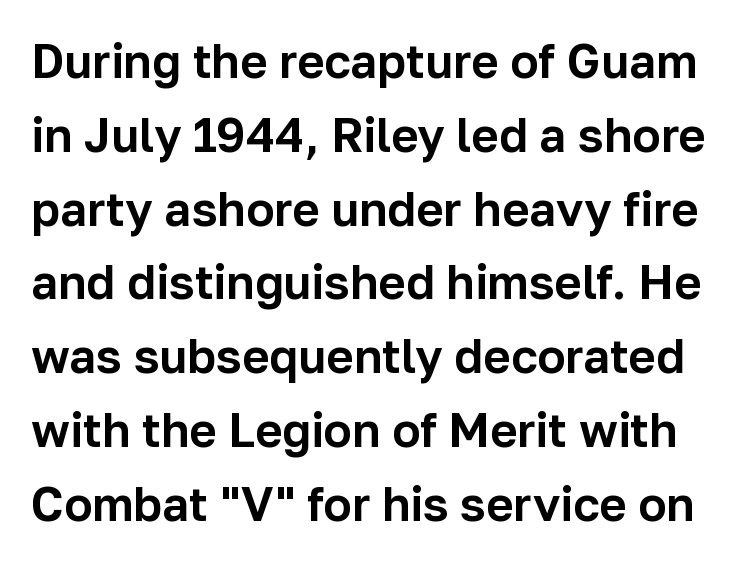
{"serif": "no", "italic": "no", "width": "normal", "stroke_contrast": "low", "x_height": "medium", "monospaced": "no", "underline": "no", "line_spacing": "normal", "line_spacing_ratio": 1.57, "letter_spacing": "normal", "letter_spacing_em": 0.0, "glyph_px": 47}
